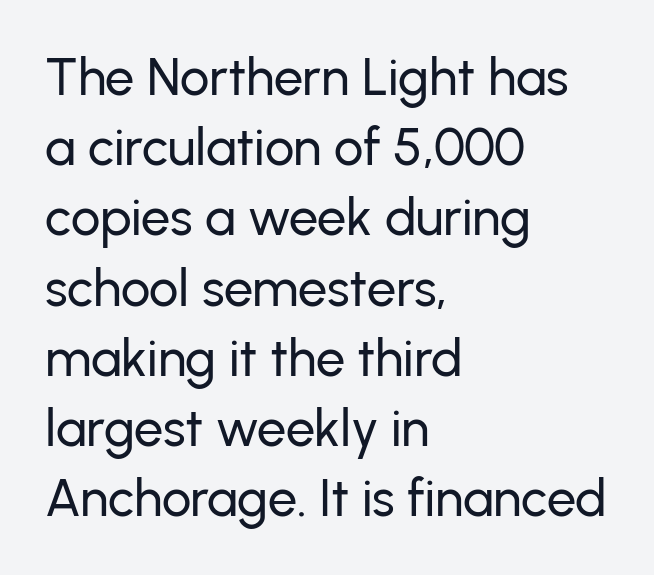
Q: Is the text italic (slanted)? A: No, it is upright.
Q: Is the typeface a serif or a sans-serif typeface? A: Sans-serif.
Q: Is the text underlined? A: No.
Q: How is the paragraph aligned? A: Left-aligned.
Q: Is the spacing between letters normal or unusually wide? A: Normal.
Q: Is the spacing between lines tight, normal or loose? A: Normal.
Q: Width (condensed, normal, or wide)? A: Normal.
Q: Stroke contrast? A: Low.
Q: x-height? A: Medium.
Q: Monospaced? A: No.
